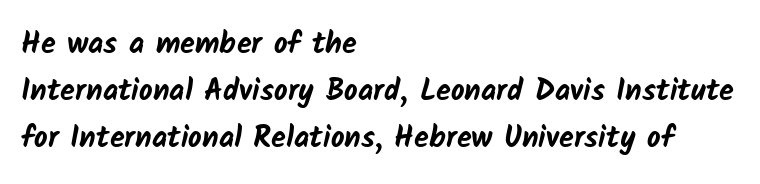
These lines sit exactly where default settings would place them. Each glyph is drawn with heavy, bold strokes. Does the type have serifs? No, each stem ends abruptly. Inter-character spacing is left at the font's built-in metrics.
